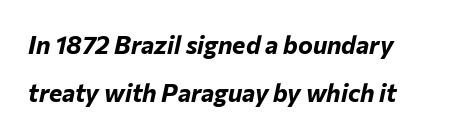
{"italic": "yes", "lean": "right", "slant_degrees": 12, "bold": "yes", "underline": "no", "align": "left", "line_spacing": "loose", "line_spacing_ratio": 1.93, "letter_spacing": "normal", "letter_spacing_em": 0.0, "glyph_px": 25}
